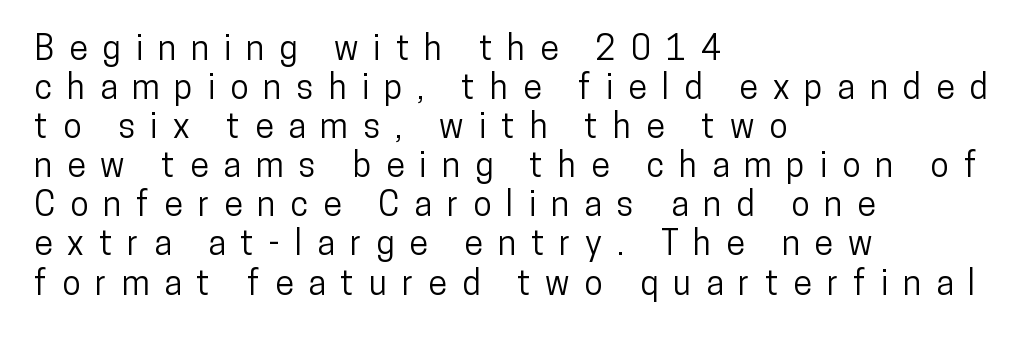
Q: Is the text italic (slanted)? A: No, it is upright.
Q: Is the typeface a serif or a sans-serif typeface? A: Sans-serif.
Q: Is the text underlined? A: No.
Q: How is the paragraph aligned? A: Left-aligned.
Q: Is the spacing between letters normal or unusually wide? A: Unusually wide.
Q: Is the spacing between lines tight, normal or loose? A: Tight.
Q: Width (condensed, normal, or wide)? A: Condensed.
Q: Stroke contrast? A: Low.
Q: x-height? A: Medium.
Q: Monospaced? A: No.
